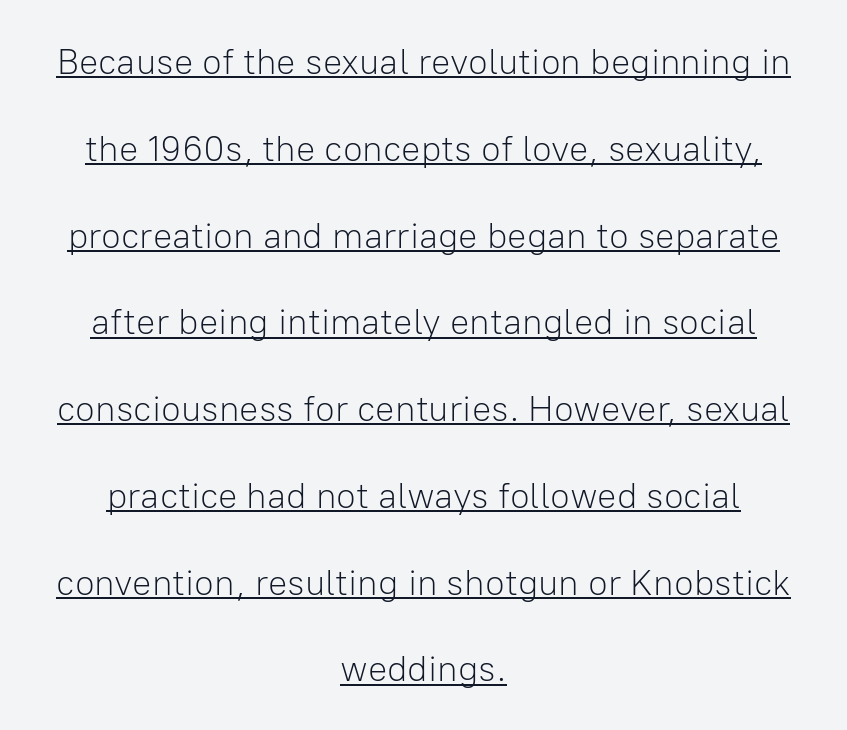
Q: Is the text bold? A: No.
Q: Is the text italic (slanted)? A: No, it is upright.
Q: Is the typeface a serif or a sans-serif typeface? A: Sans-serif.
Q: Is the text underlined? A: Yes.
Q: How is the paragraph aligned? A: Centered.
Q: Is the spacing between letters normal or unusually wide? A: Normal.
Q: Is the spacing between lines tight, normal or loose? A: Loose.
Q: Width (condensed, normal, or wide)? A: Normal.
Q: Stroke contrast? A: Low.
Q: x-height? A: Medium.
Q: Monospaced? A: No.
